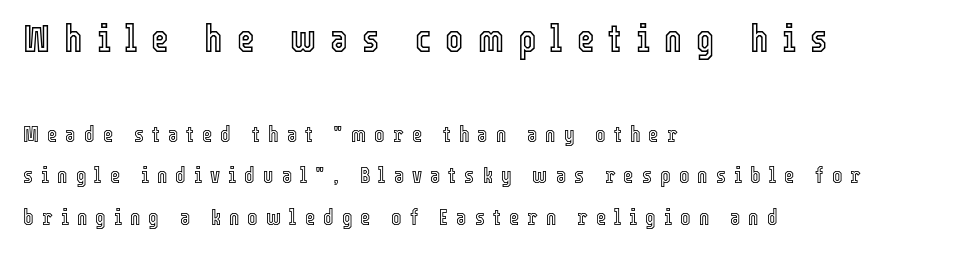
Posture: upright roman. The designer gave the opening block more size than the closing block. Here the glyphs are tracked loosely, breaking word shapes into spaced letters. Each letter keeps its own natural width here, so spacing adapts to shape. Horizontal alignment here is leftward, the default for most running prose.
